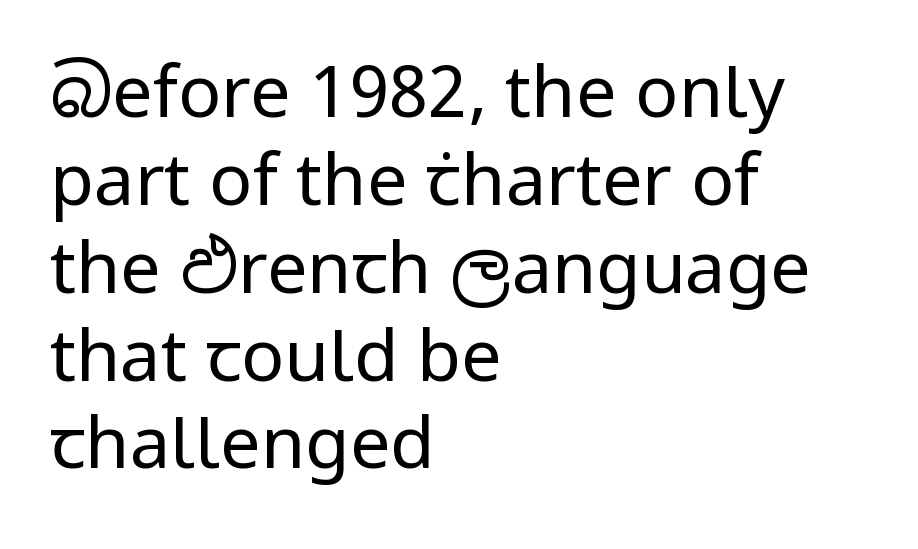
{"serif": "no", "italic": "no", "bold": "no", "weight": "regular", "width": "normal", "stroke_contrast": "low", "x_height": "medium", "monospaced": "no", "underline": "no", "align": "left", "line_spacing_ratio": 1.22, "letter_spacing": "normal", "letter_spacing_em": 0.0, "glyph_px": 72}
